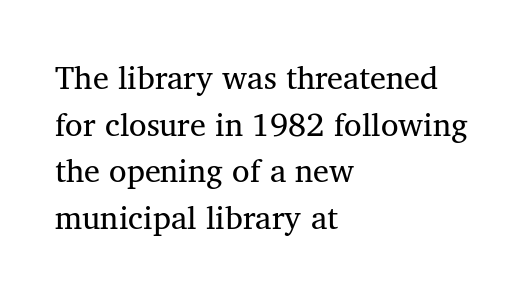
The image shows 32 px serif type; set left-aligned, normal line spacing (1.46x), normal letter spacing, not underlined; medium stroke contrast and a medium x-height.
